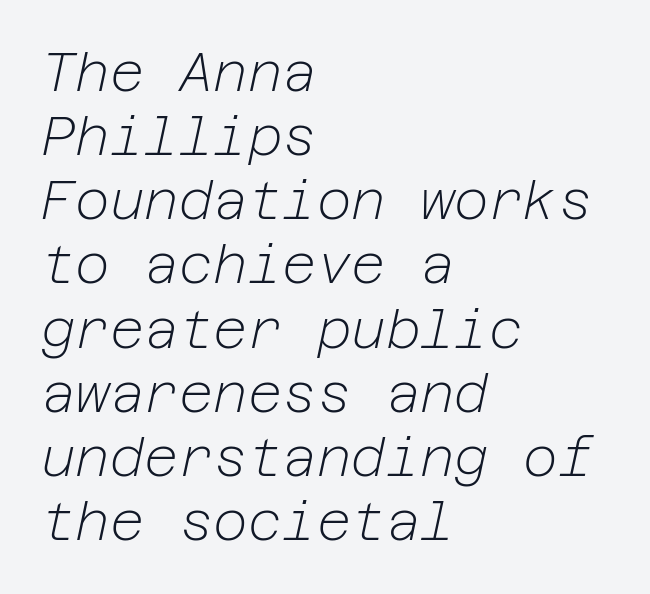
{"italic": "yes", "lean": "right", "slant_degrees": 12, "bold": "no", "weight": "light", "width": "normal", "stroke_contrast": "low", "x_height": "medium", "underline": "no", "align": "left", "line_spacing_ratio": 1.21, "letter_spacing": "normal", "letter_spacing_em": 0.0, "glyph_px": 53}
